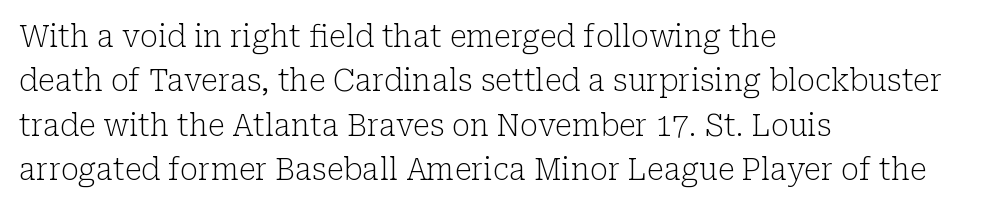
{"serif": "yes", "italic": "no", "bold": "no", "weight": "light", "width": "normal", "stroke_contrast": "low", "x_height": "medium", "monospaced": "no", "underline": "no", "align": "left", "line_spacing": "normal", "line_spacing_ratio": 1.48, "letter_spacing": "normal", "letter_spacing_em": 0.0, "glyph_px": 30}
